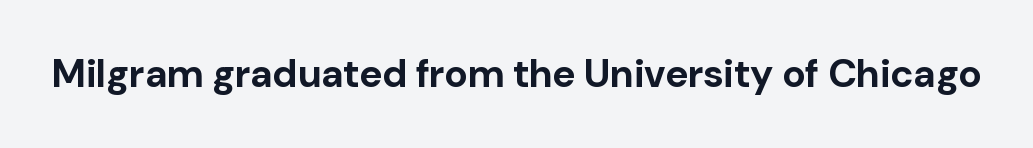
Q: Is the text bold? A: Yes.
Q: Is the text italic (slanted)? A: No, it is upright.
Q: Is the typeface a serif or a sans-serif typeface? A: Sans-serif.
Q: Is the text underlined? A: No.
Q: Is the spacing between letters normal or unusually wide? A: Normal.
Q: Width (condensed, normal, or wide)? A: Normal.
Q: Stroke contrast? A: Low.
Q: x-height? A: Medium.
Q: Monospaced? A: No.
